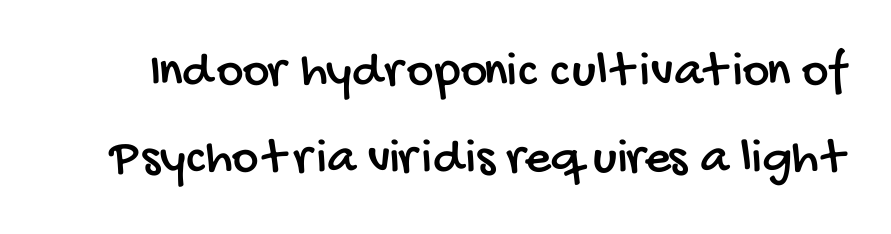
{"serif": "no", "width": "condensed", "stroke_contrast": "low", "x_height": "large", "monospaced": "no", "underline": "no", "line_spacing": "normal", "line_spacing_ratio": 1.7, "letter_spacing": "normal", "letter_spacing_em": 0.0, "glyph_px": 51}
